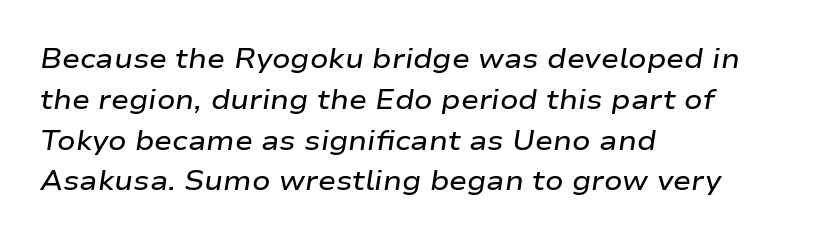
The glyphs are unaccompanied by any horizontal stroke below them. Students, observe: this is what conventionally led text looks like. Tracking here is standard; glyphs follow each other at the usual distance. Observe the lean: these are italic letterforms. The font is running at a semibold setting, under full bold.
